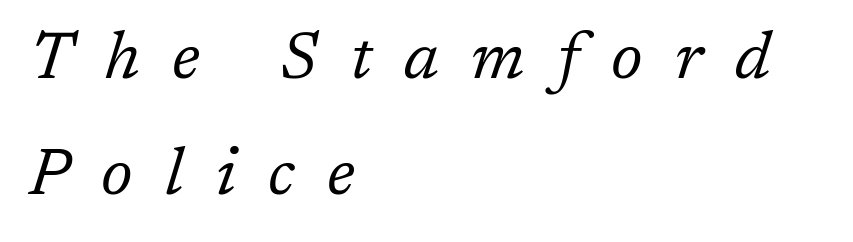
Q: Is the text bold? A: No.
Q: Is the text italic (slanted)? A: Yes, it leans right by about 17 degrees.
Q: Is the typeface a serif or a sans-serif typeface? A: Serif.
Q: Is the text underlined? A: No.
Q: How is the paragraph aligned? A: Left-aligned.
Q: Is the spacing between letters normal or unusually wide? A: Unusually wide.
Q: Width (condensed, normal, or wide)? A: Normal.
Q: Stroke contrast? A: Low.
Q: x-height? A: Medium.
Q: Monospaced? A: No.
